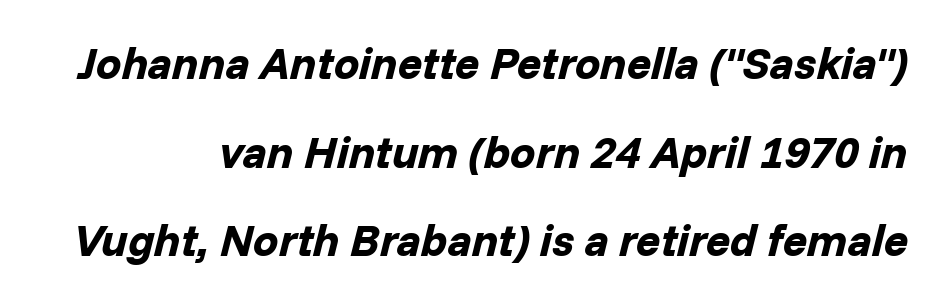
The face used here is proportionally spaced, like ordinary book or web type. The type is set solid horizontally, with unmodified tracking. The strokes are fattened all the way to bold. Nobody drew a line under any word here.
